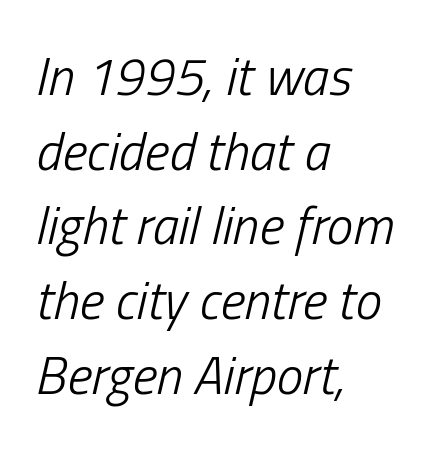
The image shows 53 px light, condensed type, italic (leaning right); set left-aligned, normal line spacing (1.41x), normal letter spacing, not underlined; low stroke contrast and a medium x-height.
